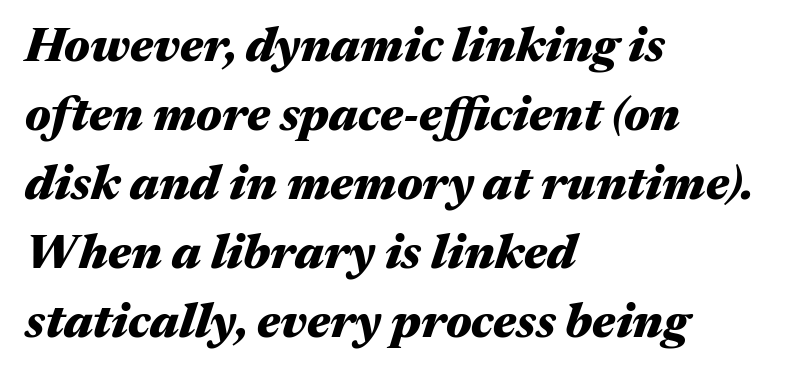
Bare-footed words on every line. This sample has the flowing, uneven cadence of proportional lettering. In terms of posture, this sample is oblique. Evenly set lines give the paragraph a standard silhouette. The type is set solid horizontally, with unmodified tracking.
